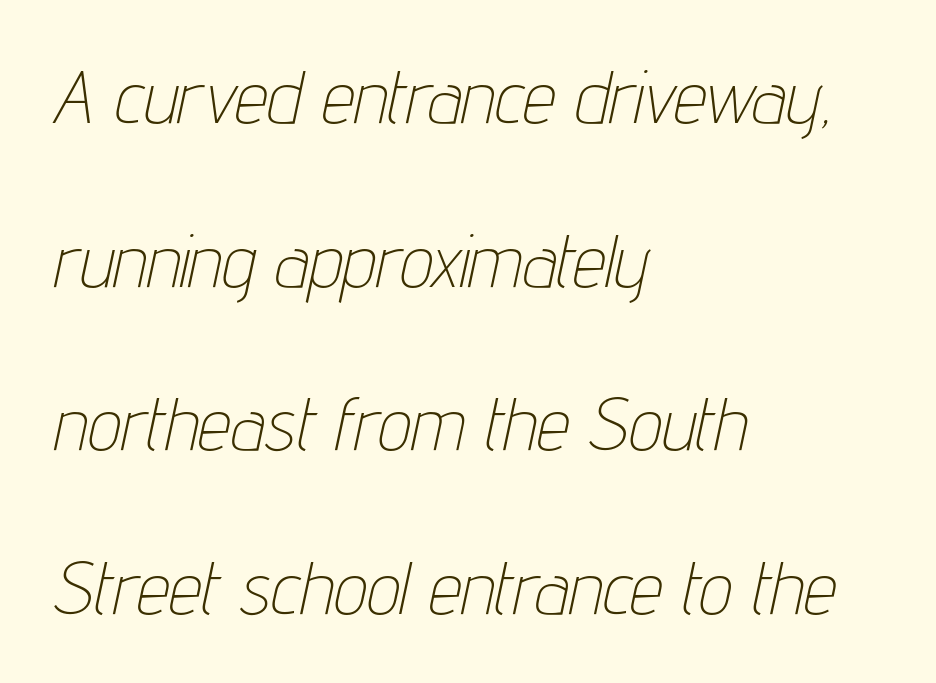
The line texture is even and compact thanks to regular tracking. The area under the type is left untouched. Yep, that's italic — everything's leaning. Stroke mass is kept to a normal reading level or below. Successive baselines arrive slowly, with a big drop between each.
